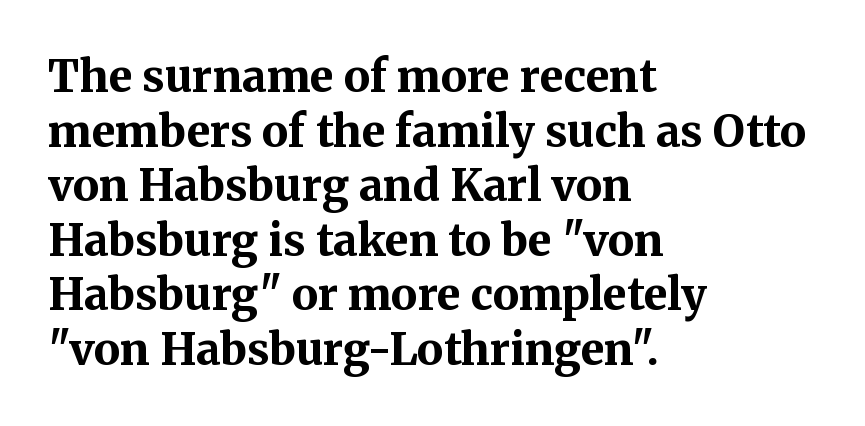
{"serif": "yes", "italic": "no", "bold": "yes", "weight": "bold", "width": "normal", "stroke_contrast": "medium", "x_height": "medium", "monospaced": "no", "underline": "no", "align": "left", "line_spacing_ratio": 1.24, "letter_spacing": "normal", "letter_spacing_em": 0.0, "glyph_px": 44}
